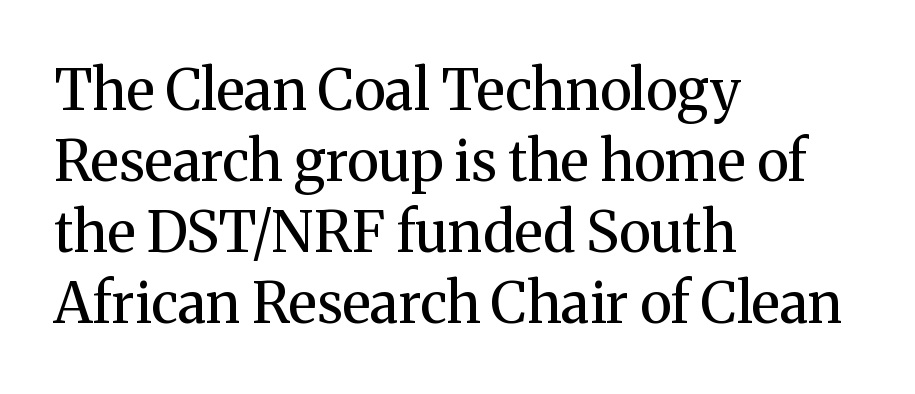
{"serif": "yes", "italic": "no", "bold": "no", "weight": "regular", "width": "normal", "stroke_contrast": "medium", "x_height": "medium", "monospaced": "no", "underline": "no", "align": "left", "line_spacing": "normal", "line_spacing_ratio": 1.27, "letter_spacing": "normal", "letter_spacing_em": 0.0, "glyph_px": 56}
